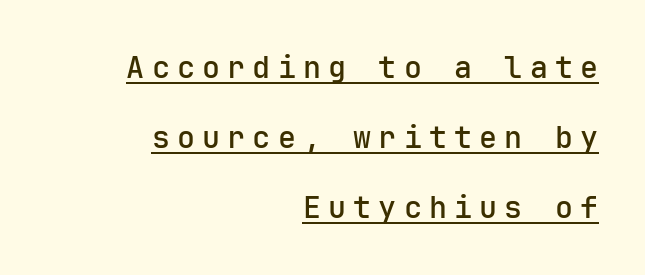
Interline gaps are noticeably wide in this sample. Spacing between characters has been opened up far beyond the box default. Ordinary non-slanted type is in use. Does the copy run flush right? Yes — the right margin is perfectly even. Monospaced: the letters line up in strict vertical columns. Examine the stroke ends and you'll find no serifs.
